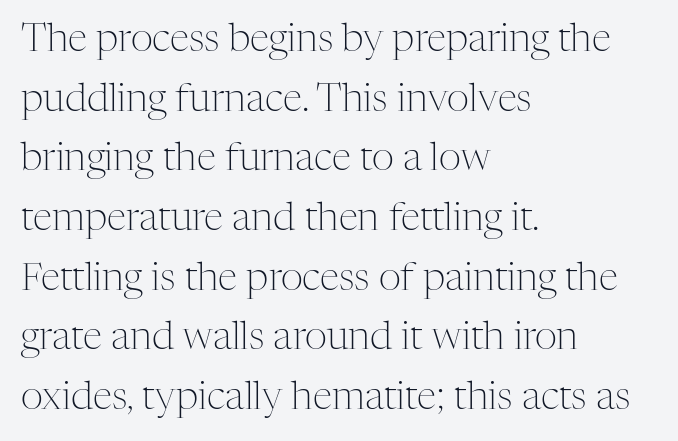
Q: Is the text bold? A: No.
Q: Is the text italic (slanted)? A: No, it is upright.
Q: Is the typeface a serif or a sans-serif typeface? A: Serif.
Q: Is the text underlined? A: No.
Q: How is the paragraph aligned? A: Left-aligned.
Q: Is the spacing between letters normal or unusually wide? A: Normal.
Q: Is the spacing between lines tight, normal or loose? A: Normal.
Q: Width (condensed, normal, or wide)? A: Normal.
Q: Stroke contrast? A: Medium.
Q: x-height? A: Medium.
Q: Monospaced? A: No.
